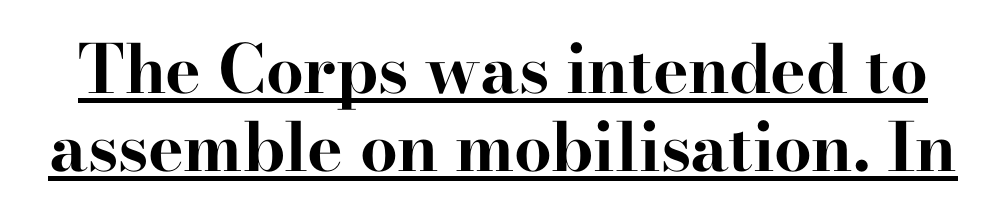
The image shows 67 px bold, wide serif type, upright; set line spacing 1.16x, normal letter spacing, underlined; high stroke contrast and a small x-height.
